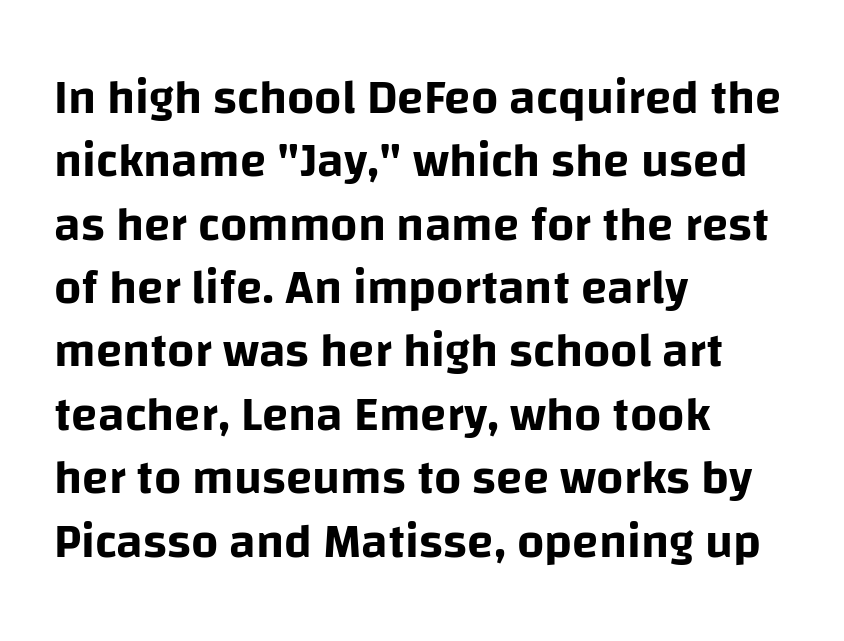
The image shows 48 px sans-serif type, upright; set left-aligned, normal line spacing (1.32x), normal letter spacing, not underlined; low stroke contrast and a large x-height.
